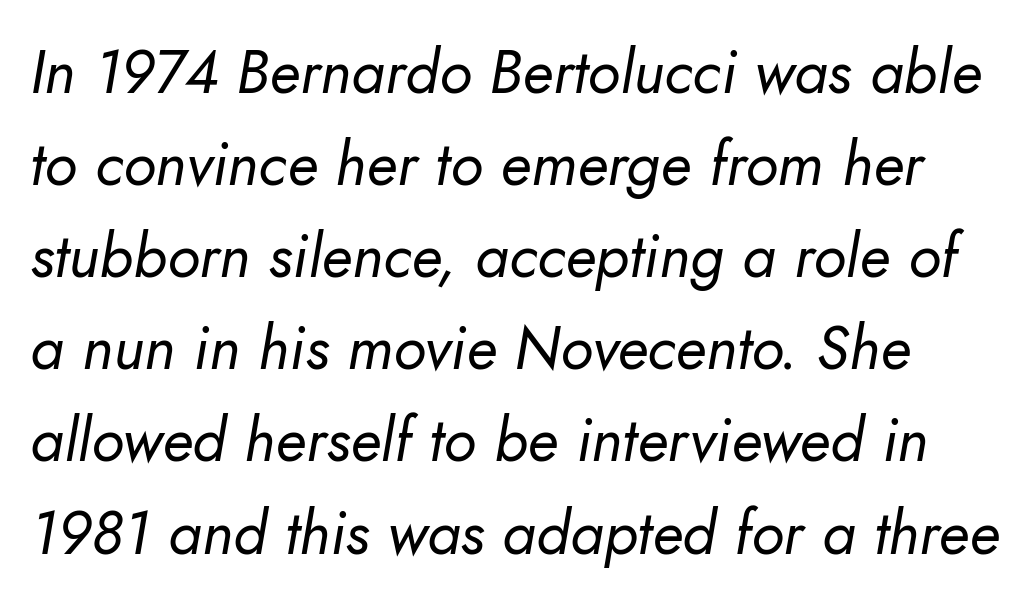
{"italic": "yes", "lean": "right", "slant_degrees": 10, "bold": "no", "weight": "regular", "width": "normal", "stroke_contrast": "low", "x_height": "small", "monospaced": "no", "underline": "no", "line_spacing": "normal", "line_spacing_ratio": 1.51, "letter_spacing": "normal", "letter_spacing_em": 0.0, "glyph_px": 61}
